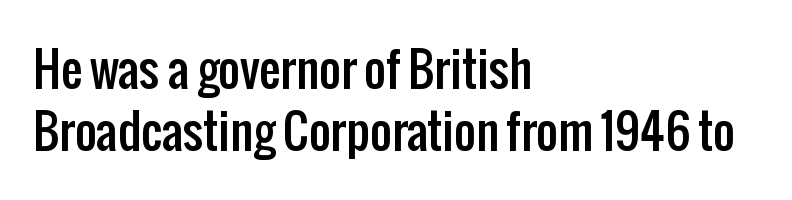
{"serif": "no", "italic": "no", "width": "condensed", "stroke_contrast": "low", "x_height": "medium", "monospaced": "no", "underline": "no", "align": "left", "line_spacing": "normal", "line_spacing_ratio": 1.32, "letter_spacing": "normal", "letter_spacing_em": 0.0, "glyph_px": 47}
